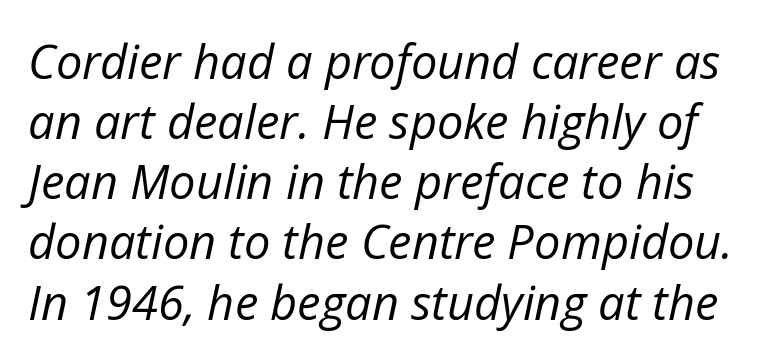
Q: Is the text bold? A: No.
Q: Is the text italic (slanted)? A: Yes, it leans right by about 12 degrees.
Q: Is the text underlined? A: No.
Q: Is the spacing between letters normal or unusually wide? A: Normal.
Q: Is the spacing between lines tight, normal or loose? A: Normal.
Q: Width (condensed, normal, or wide)? A: Normal.
Q: Stroke contrast? A: Low.
Q: x-height? A: Medium.
Q: Monospaced? A: No.
